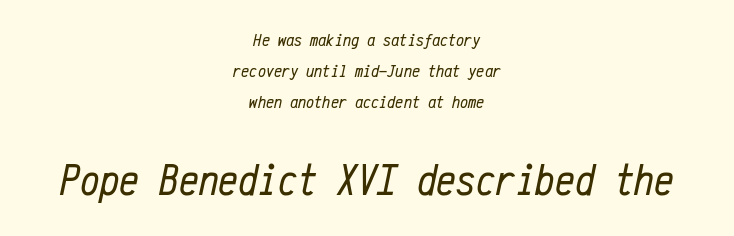
{"italic": "yes", "lean": "right", "slant_degrees": 12, "bold": "no", "weight": "regular", "width": "condensed", "stroke_contrast": "low", "x_height": "medium", "monospaced": "yes", "underline": "no", "align": "center", "line_spacing_ratio": 1.72, "letter_spacing": "normal", "letter_spacing_em": 0.0, "larger_block": "second", "size_ratio": 2.44, "glyph_px": 44}
